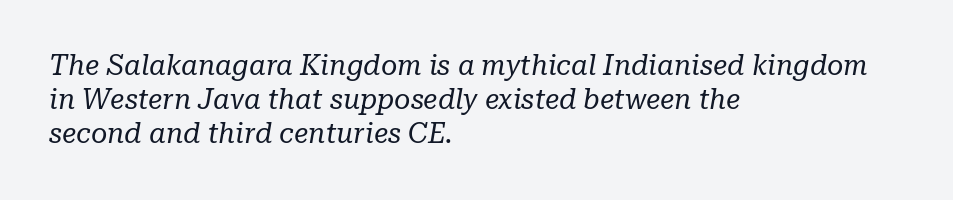
Q: Is the text bold? A: No.
Q: Is the text italic (slanted)? A: Yes, it leans right by about 10 degrees.
Q: Is the typeface a serif or a sans-serif typeface? A: Serif.
Q: Is the text underlined? A: No.
Q: How is the paragraph aligned? A: Left-aligned.
Q: Is the spacing between letters normal or unusually wide? A: Normal.
Q: Width (condensed, normal, or wide)? A: Normal.
Q: Stroke contrast? A: Low.
Q: x-height? A: Medium.
Q: Monospaced? A: No.
